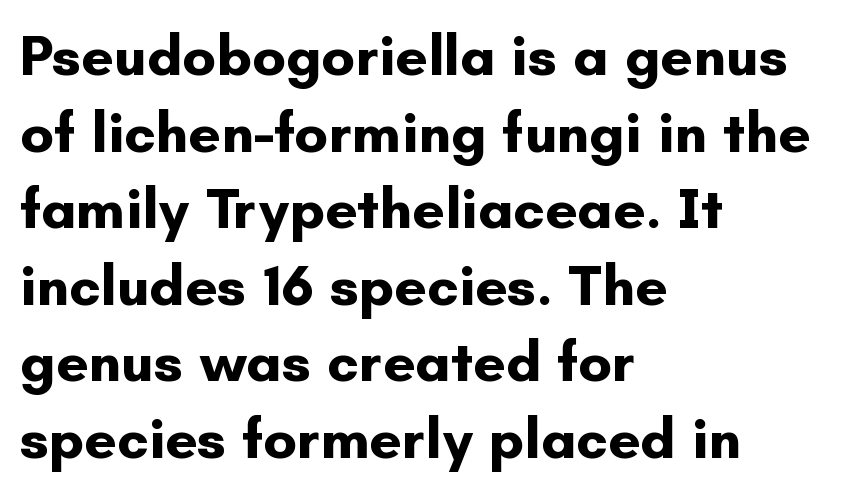
{"serif": "no", "italic": "no", "bold": "yes", "weight": "bold", "width": "normal", "stroke_contrast": "low", "x_height": "small", "monospaced": "no", "underline": "no", "align": "left", "line_spacing": "normal", "line_spacing_ratio": 1.32, "letter_spacing": "normal", "letter_spacing_em": 0.0, "glyph_px": 58}
